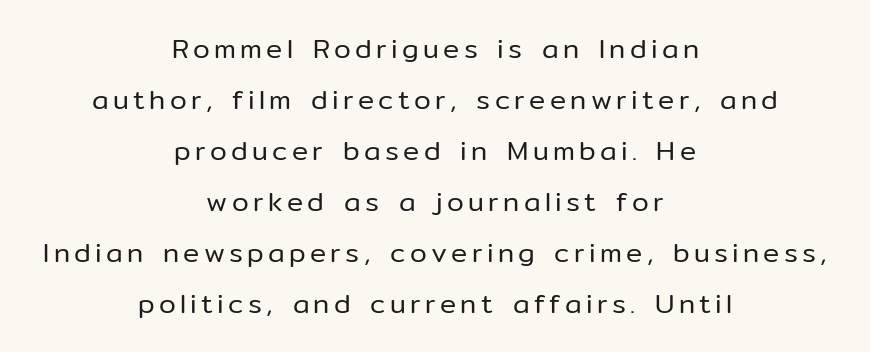
{"italic": "no", "bold": "no", "underline": "no", "align": "center", "line_spacing_ratio": 1.89, "glyph_px": 27}
